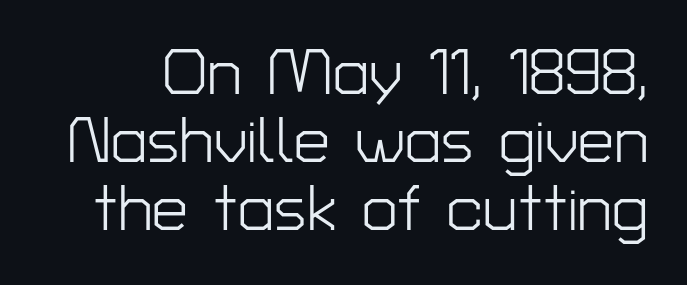
Q: Is the text bold? A: No.
Q: Is the text italic (slanted)? A: No, it is upright.
Q: Is the typeface a serif or a sans-serif typeface? A: Sans-serif.
Q: Is the text underlined? A: No.
Q: Is the spacing between letters normal or unusually wide? A: Normal.
Q: Is the spacing between lines tight, normal or loose? A: Tight.
Q: Width (condensed, normal, or wide)? A: Normal.
Q: Stroke contrast? A: Low.
Q: x-height? A: Medium.
Q: Monospaced? A: No.
